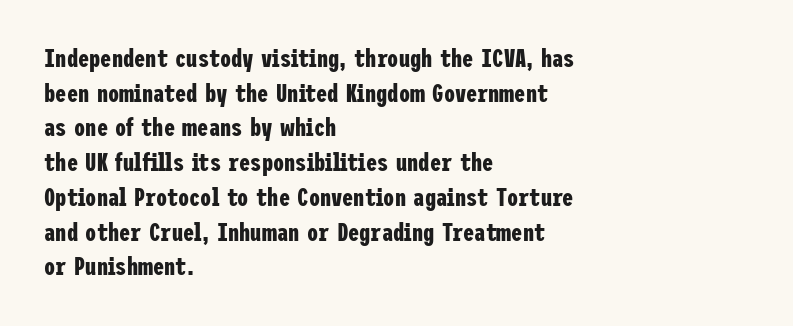
The type sits square on the baseline with zero lean. Summary of weight: heavy, a full bold. Rule under the text: the space is simply empty. Is the letter spacing exaggerated? No — it looks like the ordinary default.
